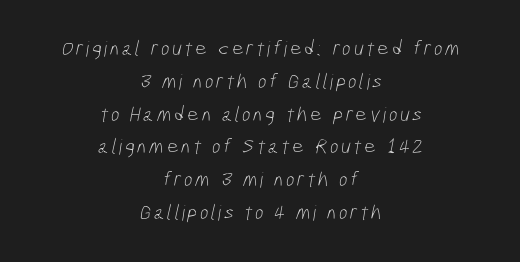
Horizontal bands of white between lines are of average thickness. The words here are not underlined. Summary of weight: not heavy and not bold. The lines are quadded center.
